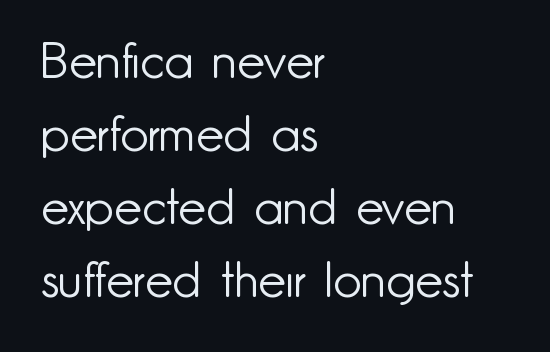
The image shows 49 px light sans-serif type, upright; set left-aligned, normal line spacing (1.49x), normal letter spacing, not underlined; low stroke contrast and a small x-height.
